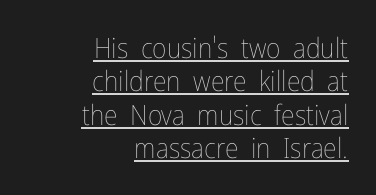
The image shows 28 px thin, condensed type, upright; set right-aligned, line spacing 1.19x, normal letter spacing, underlined; low stroke contrast and a medium x-height.
